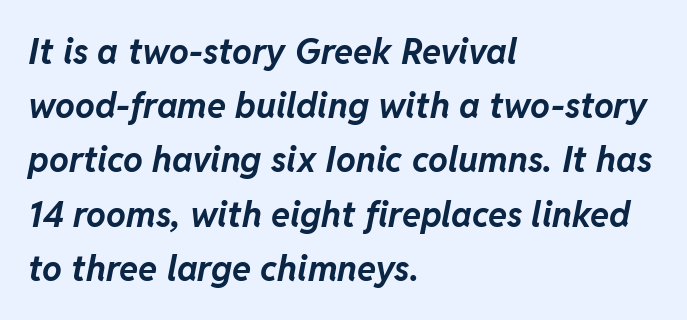
{"italic": "yes", "lean": "right", "slant_degrees": 11, "bold": "yes", "weight": "bold", "width": "normal", "stroke_contrast": "low", "x_height": "medium", "monospaced": "no", "underline": "no", "align": "left", "line_spacing": "normal", "line_spacing_ratio": 1.55, "letter_spacing": "normal", "letter_spacing_em": 0.0, "glyph_px": 35}
